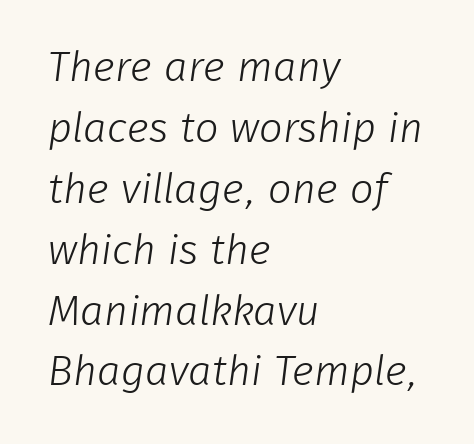
{"serif": "no", "bold": "no", "weight": "light", "width": "normal", "stroke_contrast": "low", "x_height": "medium", "monospaced": "no", "underline": "no", "align": "left", "line_spacing": "normal", "line_spacing_ratio": 1.45, "letter_spacing": "normal", "letter_spacing_em": 0.0, "glyph_px": 42}
